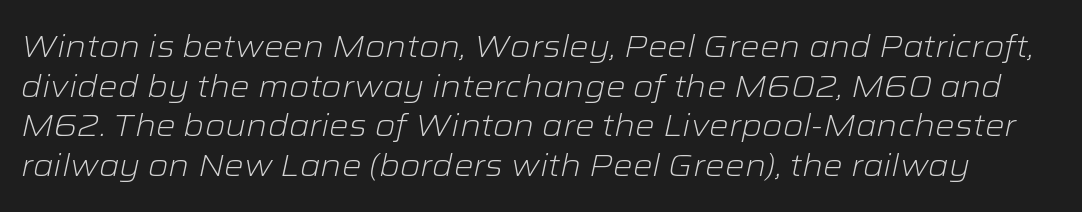
{"italic": "yes", "lean": "right", "slant_degrees": 12, "bold": "no", "weight": "light", "width": "wide", "stroke_contrast": "low", "x_height": "medium", "monospaced": "no", "underline": "no", "line_spacing": "normal", "line_spacing_ratio": 1.28, "letter_spacing": "normal", "letter_spacing_em": 0.0, "glyph_px": 31}
